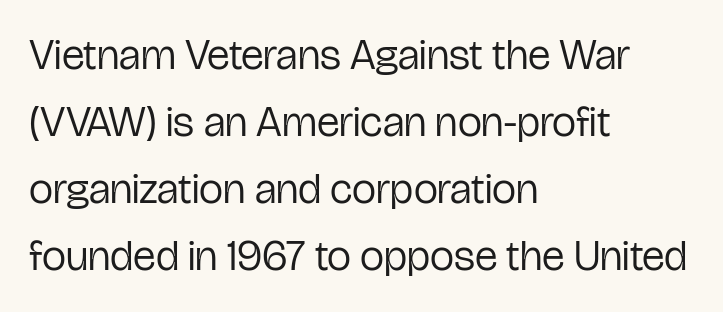
The image shows 43 px regular-weight, condensed sans-serif type, upright; set left-aligned, normal line spacing (1.56x), normal letter spacing, not underlined; low stroke contrast and a medium x-height.
